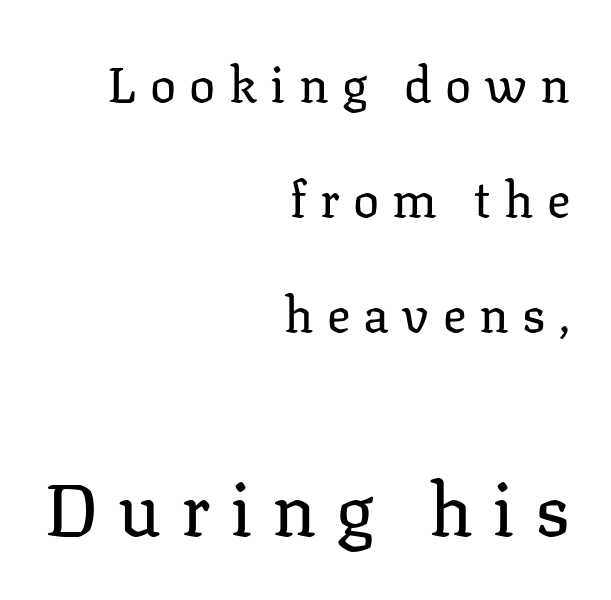
Are there feet on the stems? There are — it's a serif. A student would call this right alignment; a typographer would say flush right, rag left. If you drew a line through each stem, it would be perfectly vertical. Looks like regular typesetting: each glyph gets only the width it needs. Rows of type keep a wide berth in the vertical direction.
